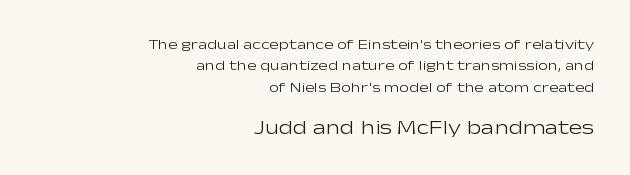
{"italic": "no", "bold": "no", "underline": "no", "align": "right", "line_spacing": "normal", "line_spacing_ratio": 1.53, "letter_spacing": "normal", "letter_spacing_em": 0.0, "larger_block": "second", "size_ratio": 1.43, "glyph_px": 20}
